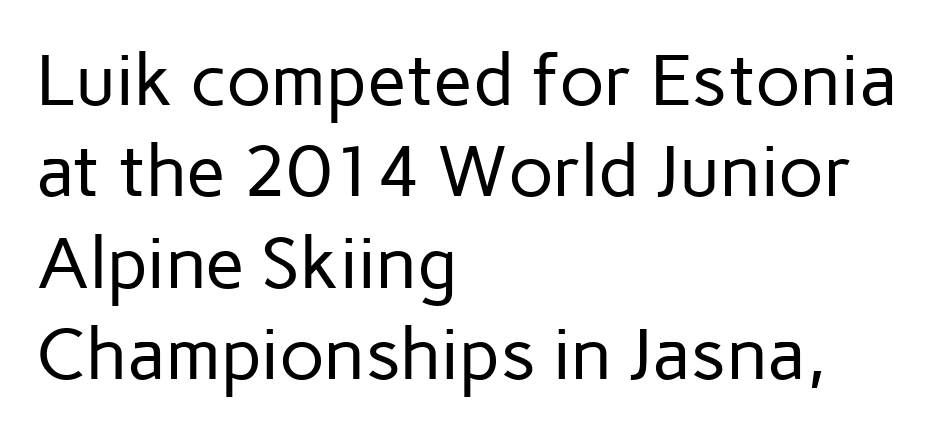
A typesetter would call this proportional, since set widths differ per character. The typesetting does not lean heavy: it is not bold. No extra tracking has been applied to these lines. A typesetter would label this face a sans. Alignment: flush left.
